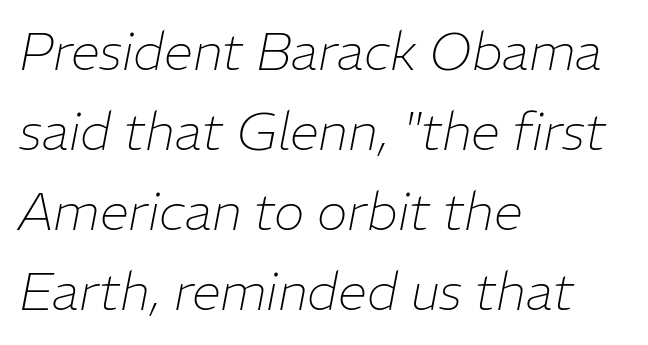
{"italic": "yes", "lean": "right", "slant_degrees": 11, "bold": "no", "weight": "thin", "width": "normal", "stroke_contrast": "low", "x_height": "medium", "monospaced": "no", "underline": "no", "align": "left", "line_spacing": "normal", "line_spacing_ratio": 1.54, "letter_spacing": "normal", "letter_spacing_em": 0.0, "glyph_px": 52}
